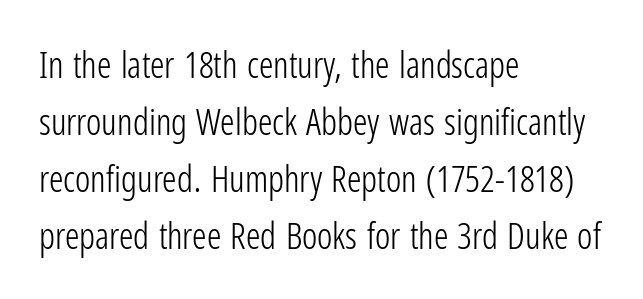
A typesetter would call this proportional, since set widths differ per character. The line-height multiplier appears to be the usual default. The font's upright variant was chosen for this text. Short note: letters normally spaced. Words float on clear page, feet unadorned.
